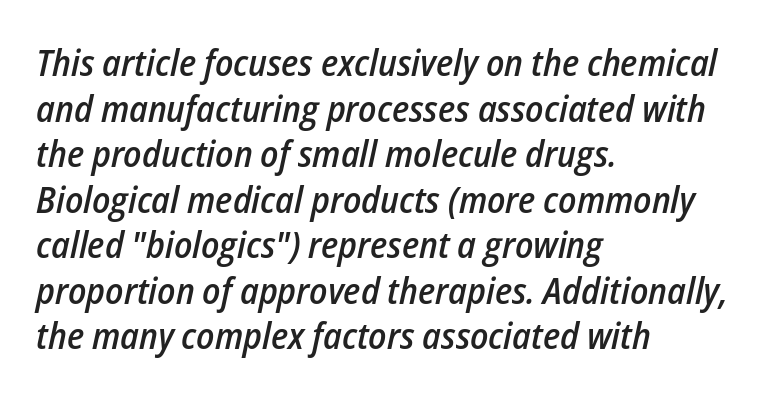
The image shows 37 px semibold, condensed type, italic (leaning right); set left-aligned, line spacing 1.23x, normal letter spacing, not underlined; low stroke contrast and a medium x-height.
